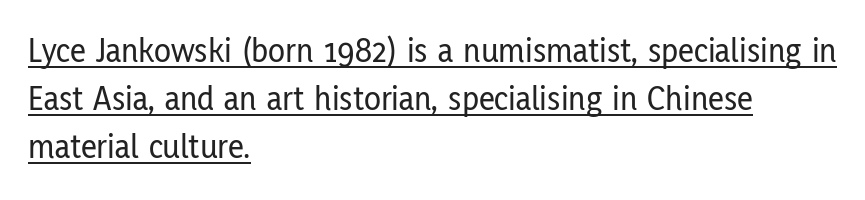
The letters sit at their default tracking, neither squeezed nor spread. No italicization has been applied; the sample stays upright. Check the space under the baseline: a stroke is drawn there. Layout note: lines flush left. A sans-serif font was chosen for this passage. Character widths vary here, with narrow letters taking less room than wide ones.
